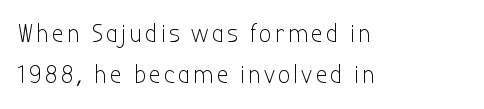
Line beginnings align vertically; line endings do not. A typesetter would mark this as roman, not italic. The gap between lines stays unmarked. Weight: regular or lighter.
